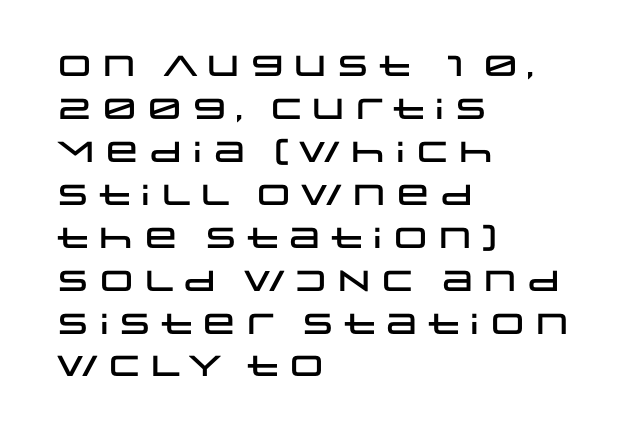
{"serif": "no", "italic": "no", "width": "wide", "stroke_contrast": "low", "x_height": "large", "monospaced": "no", "underline": "no", "align": "left", "line_spacing": "normal", "line_spacing_ratio": 1.48, "letter_spacing": "normal", "letter_spacing_em": 0.0, "glyph_px": 29}
